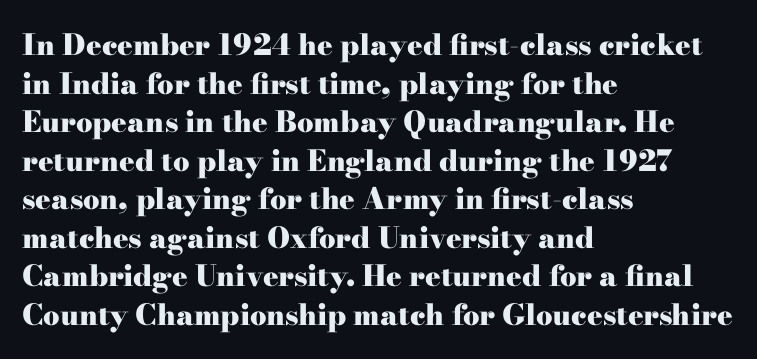
There is no visible air inserted between adjacent glyphs. Type without underlining. Each letter keeps its own natural width here, so spacing adapts to shape. These lines were composed using upright roman letters.
